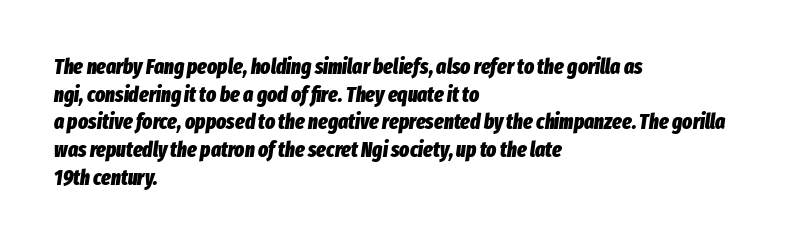
This rendering uses left alignment, leaving the right contour irregular. The rendering uses a moderate line-height, typical for paragraphs. Nobody drew a line under any word here. There is no visible air inserted between adjacent glyphs. Students, this is bold: see how much ink each stroke carries.
